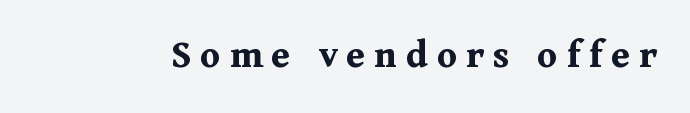
What weight is shown? A full bold with thick strokes. Character widths vary here, with narrow letters taking less room than wide ones. To sum up the face: it has serifs. The passage shown is not underscored anywhere. Rendered with straight, roman letterforms.
